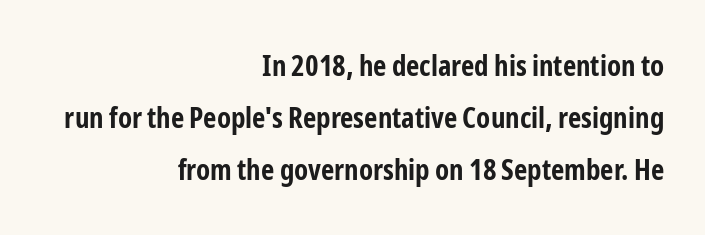
The image shows 29 px bold, condensed sans-serif type, upright; set right-aligned, line spacing 1.79x, normal letter spacing, not underlined; low stroke contrast and a medium x-height.
